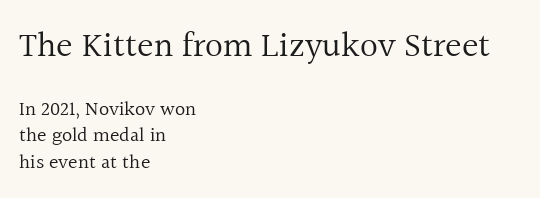
Q: Is the text bold? A: No.
Q: Is the text italic (slanted)? A: No, it is upright.
Q: Is the typeface a serif or a sans-serif typeface? A: Serif.
Q: Is the text underlined? A: No.
Q: How is the paragraph aligned? A: Left-aligned.
Q: Is the spacing between letters normal or unusually wide? A: Normal.
Q: Is the spacing between lines tight, normal or loose? A: Normal.
Q: Which block of text is set in a larger size, the first (top) or the second (bottom)? A: The first (top) one.
Q: Width (condensed, normal, or wide)? A: Normal.
Q: x-height? A: Medium.
Q: Monospaced? A: No.
